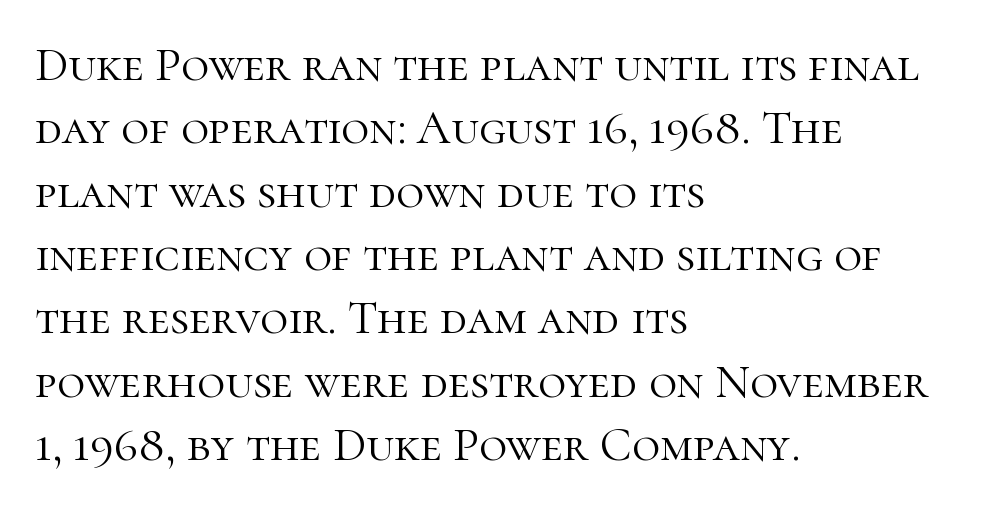
Ink coverage per letter is moderate at most. Here the designer chose a conventional face with non-uniform glyph widths. Notice how the passage keeps a crisp vertical edge on the left only. Each row of text sits above clean, open space.
